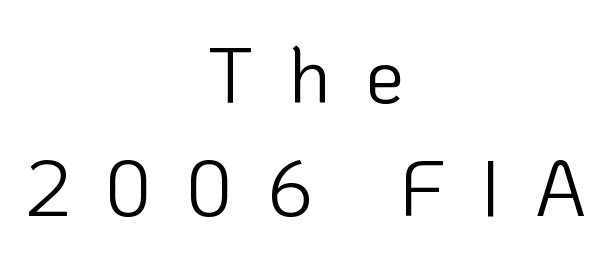
The image shows 78 px light sans-serif type, upright; set centered, normal line spacing (1.45x), unusually wide letter spacing (+0.44 em), not underlined; low stroke contrast and a medium x-height.
